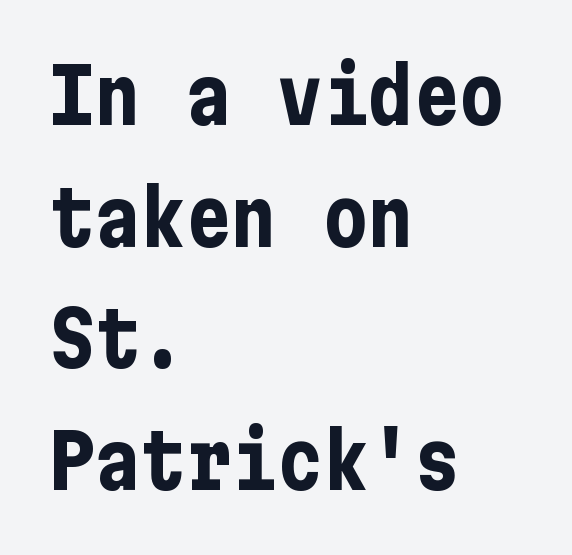
{"serif": "no", "italic": "no", "bold": "yes", "weight": "bold", "width": "condensed", "stroke_contrast": "low", "x_height": "medium", "underline": "no", "align": "left", "line_spacing": "normal", "line_spacing_ratio": 1.6, "letter_spacing": "normal", "letter_spacing_em": 0.0, "glyph_px": 76}
